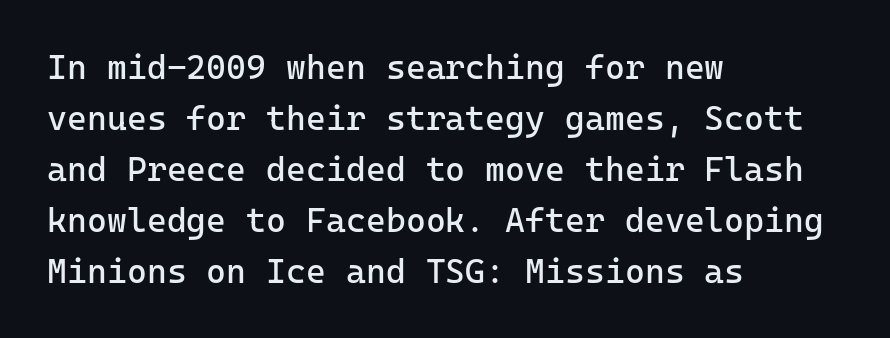
{"serif": "no", "italic": "no", "bold": "no", "weight": "regular", "width": "normal", "stroke_contrast": "low", "x_height": "medium", "monospaced": "yes", "underline": "no", "align": "left", "line_spacing": "normal", "line_spacing_ratio": 1.5, "letter_spacing": "normal", "letter_spacing_em": 0.0, "glyph_px": 34}
